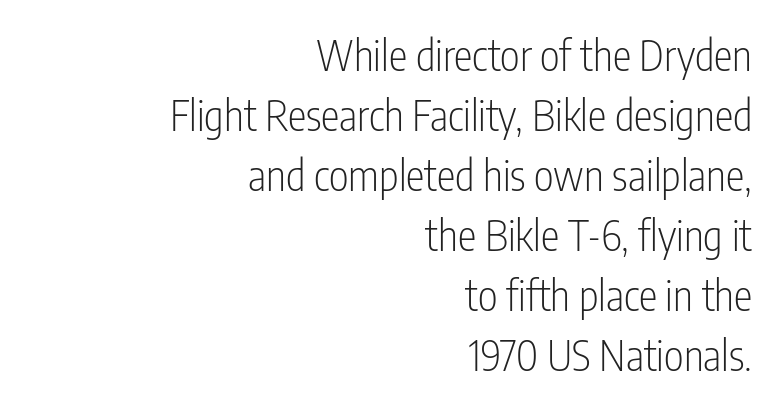
Q: Is the text bold? A: No.
Q: Is the text italic (slanted)? A: No, it is upright.
Q: Is the typeface a serif or a sans-serif typeface? A: Sans-serif.
Q: Is the text underlined? A: No.
Q: How is the paragraph aligned? A: Right-aligned.
Q: Is the spacing between letters normal or unusually wide? A: Normal.
Q: Is the spacing between lines tight, normal or loose? A: Normal.
Q: Width (condensed, normal, or wide)? A: Condensed.
Q: Stroke contrast? A: Low.
Q: x-height? A: Medium.
Q: Monospaced? A: No.
